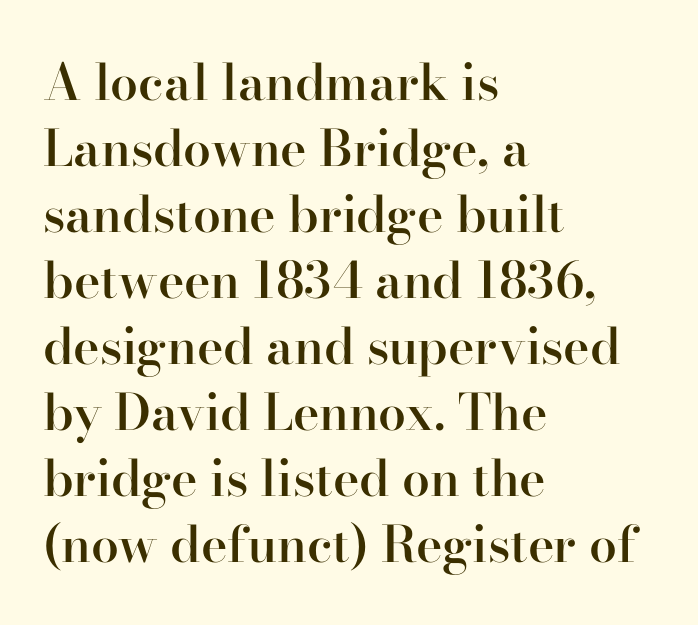
The image shows 50 px semibold serif type, upright; set left-aligned, normal line spacing (1.32x), normal letter spacing, not underlined; high stroke contrast and a small x-height.
